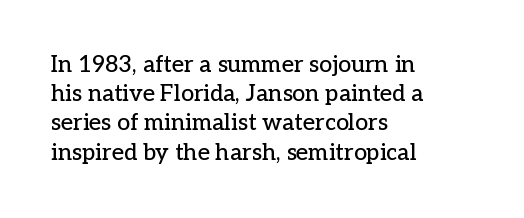
Interline gaps are of average width in this sample. Short note: letters normally spaced. Posture: vertical. The strip under each line holds only bare page. Which margin do the lines hug? The left one — the right edge is uneven.
